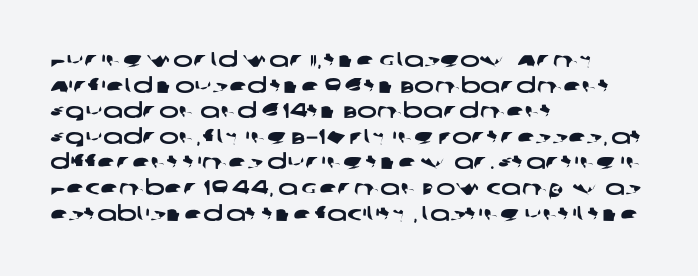
{"underline": "no", "align": "left", "line_spacing_ratio": 1.22, "letter_spacing": "normal", "letter_spacing_em": 0.0, "glyph_px": 21}
